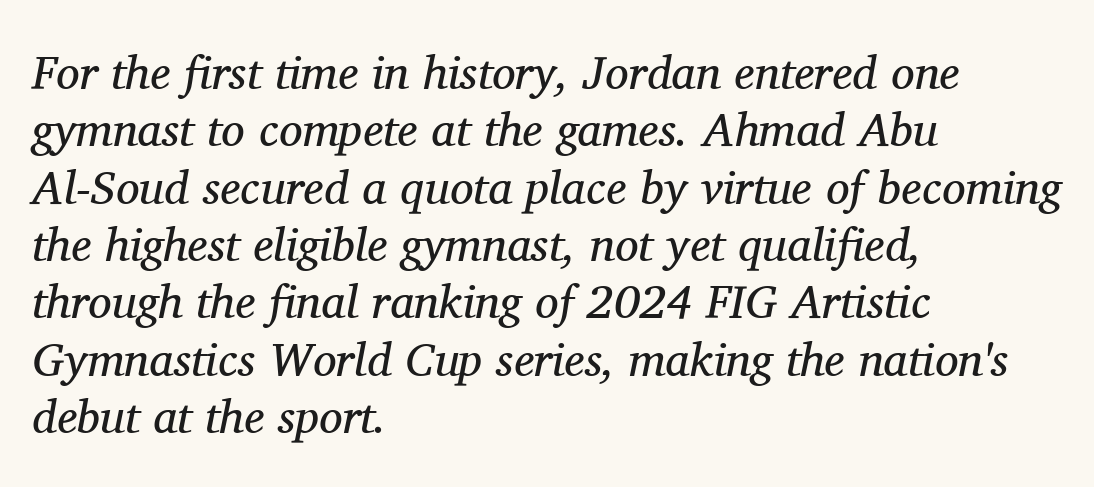
Q: Is the text bold? A: No.
Q: Is the text italic (slanted)? A: Yes, it leans right by about 11 degrees.
Q: Is the typeface a serif or a sans-serif typeface? A: Serif.
Q: Is the text underlined? A: No.
Q: How is the paragraph aligned? A: Left-aligned.
Q: Is the spacing between letters normal or unusually wide? A: Normal.
Q: Width (condensed, normal, or wide)? A: Normal.
Q: Stroke contrast? A: Medium.
Q: x-height? A: Medium.
Q: Monospaced? A: No.
